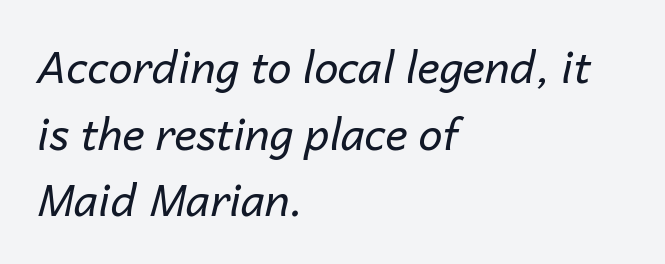
The image shows 43 px regular-weight type, italic (leaning right); set left-aligned, normal line spacing (1.55x), normal letter spacing, not underlined; low stroke contrast and a medium x-height.
